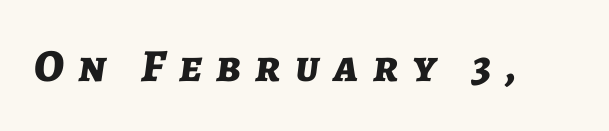
{"italic": "yes", "lean": "right", "slant_degrees": 7, "bold": "yes", "weight": "bold", "width": "normal", "stroke_contrast": "low", "x_height": "medium", "monospaced": "no", "underline": "no", "letter_spacing": "wide", "letter_spacing_em": 0.31, "glyph_px": 46}
